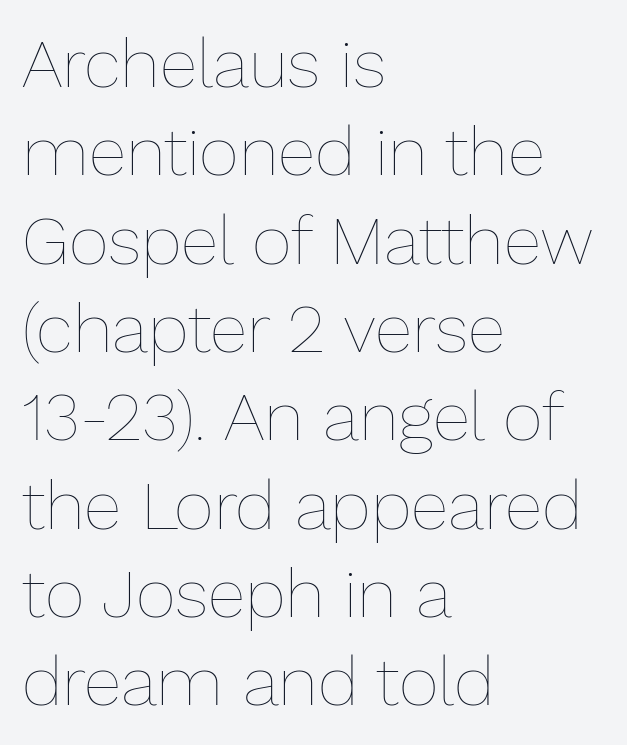
{"italic": "no", "bold": "no", "weight": "thin", "width": "normal", "stroke_contrast": "low", "x_height": "medium", "monospaced": "no", "underline": "no", "align": "left", "line_spacing": "normal", "line_spacing_ratio": 1.28, "letter_spacing": "normal", "letter_spacing_em": 0.0, "glyph_px": 69}
